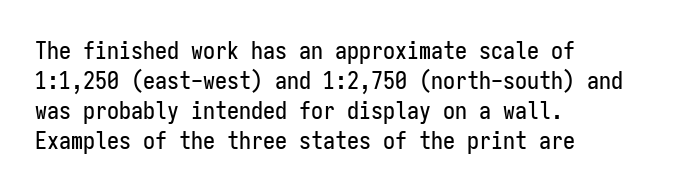
{"italic": "no", "underline": "no", "align": "left", "line_spacing": "normal", "line_spacing_ratio": 1.25, "letter_spacing": "normal", "letter_spacing_em": 0.0, "glyph_px": 24}
